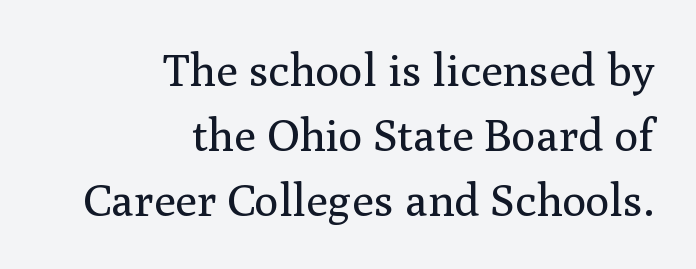
The image shows 45 px regular-weight serif type, upright; set right-aligned, normal line spacing (1.44x), normal letter spacing, not underlined; medium stroke contrast and a medium x-height.
